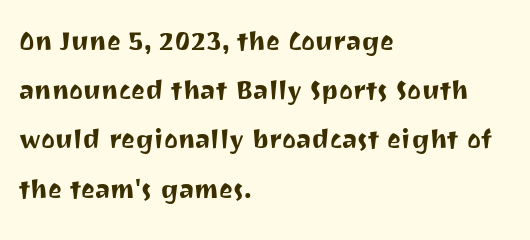
{"serif": "no", "italic": "no", "width": "normal", "stroke_contrast": "medium", "x_height": "medium", "monospaced": "no", "underline": "no", "align": "left", "line_spacing": "normal", "line_spacing_ratio": 1.49, "letter_spacing": "normal", "letter_spacing_em": 0.0, "glyph_px": 33}
